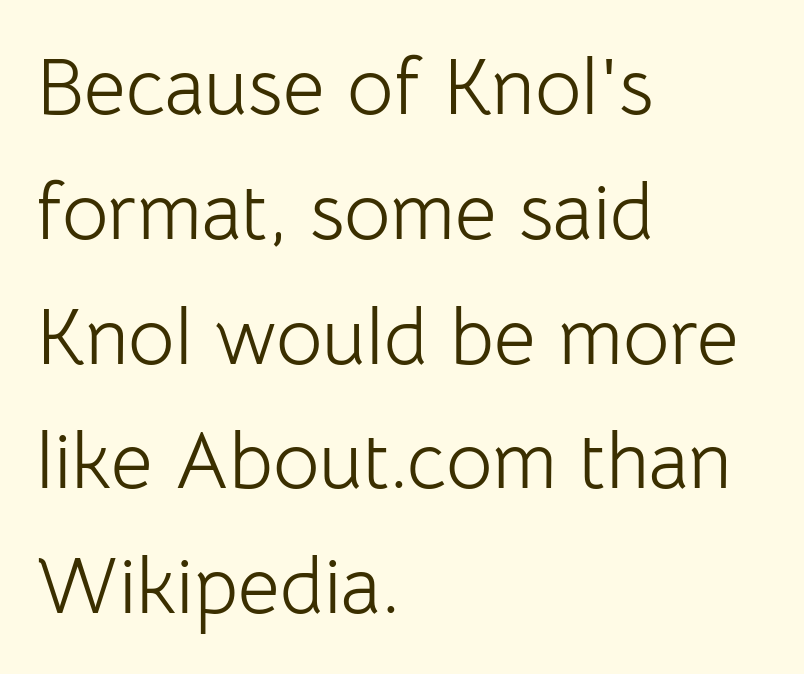
Leading: standard. A sans-serif font was chosen for this passage. This rendering leaves character spacing at its baseline value. Weight class: somewhere from thin through regular.
